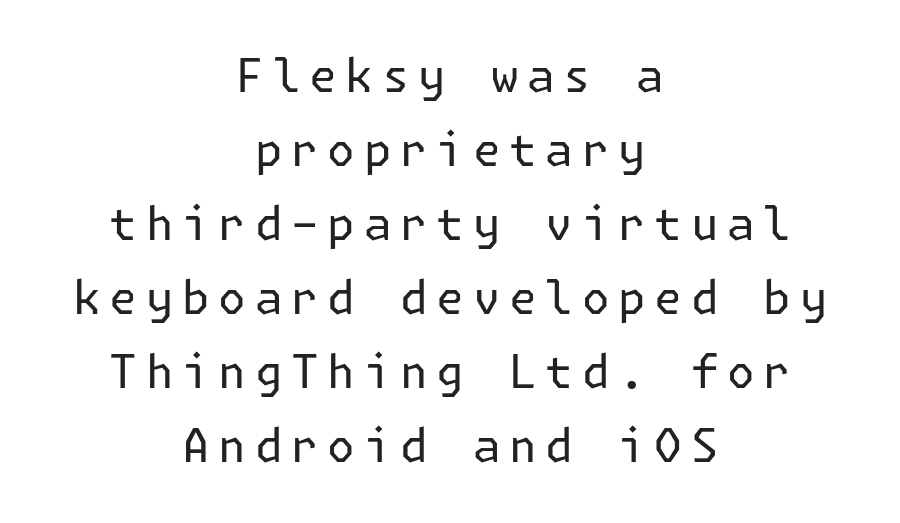
The image shows 46 px regular-weight sans-serif type, upright; set centered, normal line spacing (1.61x), not underlined; low stroke contrast and a medium x-height.
